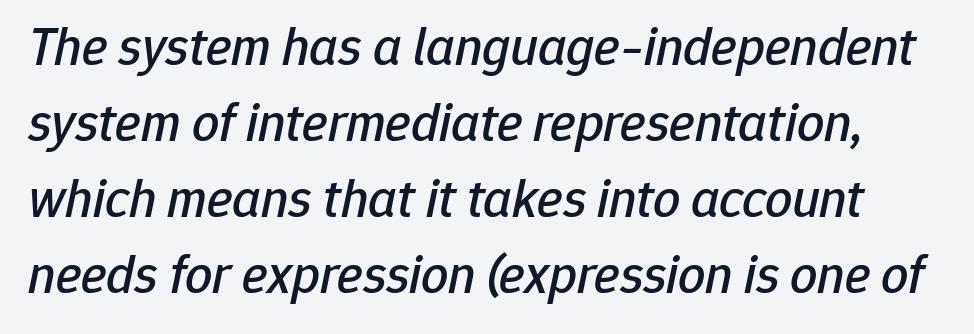
Has an underline been added? It has not. Italic: yes, the glyphs are oblique. The passage shown is typed in a proportional face where columns would drift. The horizontal fit of the characters is conventional and even. Regarding leading, the lines here are spaced in the standard way.
